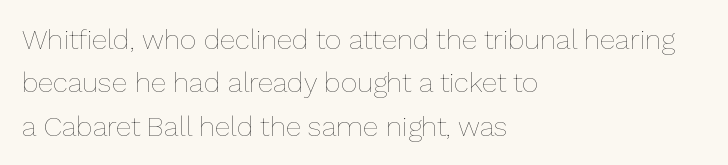
Q: Is the text bold? A: No.
Q: Is the text italic (slanted)? A: No, it is upright.
Q: Is the text underlined? A: No.
Q: How is the paragraph aligned? A: Left-aligned.
Q: Is the spacing between letters normal or unusually wide? A: Normal.
Q: Is the spacing between lines tight, normal or loose? A: Normal.
Q: Width (condensed, normal, or wide)? A: Normal.
Q: Stroke contrast? A: Low.
Q: x-height? A: Medium.
Q: Monospaced? A: No.
